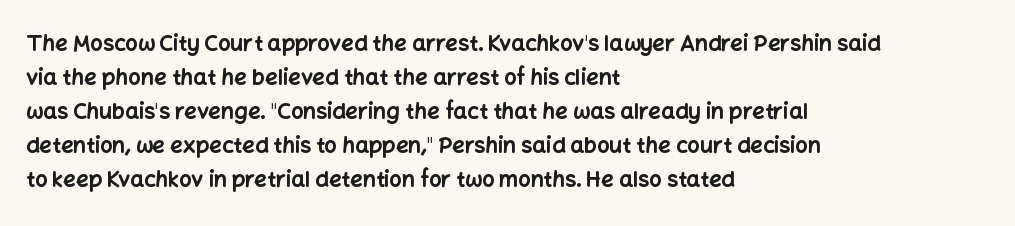
Q: Is the text bold? A: Yes.
Q: Is the text italic (slanted)? A: No, it is upright.
Q: Is the text underlined? A: No.
Q: How is the paragraph aligned? A: Left-aligned.
Q: Is the spacing between letters normal or unusually wide? A: Normal.
Q: Is the spacing between lines tight, normal or loose? A: Normal.
